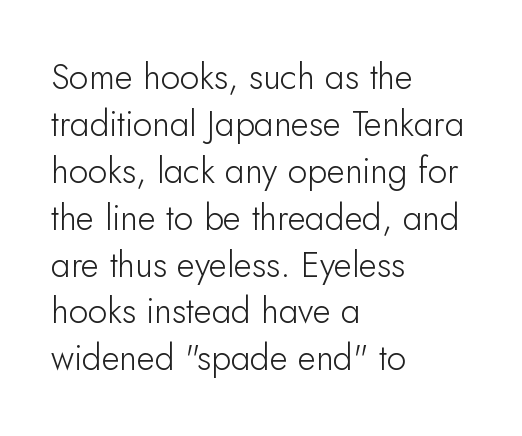
{"serif": "no", "italic": "no", "bold": "no", "weight": "light", "width": "normal", "stroke_contrast": "low", "x_height": "small", "monospaced": "no", "underline": "no", "align": "left", "line_spacing": "normal", "line_spacing_ratio": 1.34, "letter_spacing": "normal", "letter_spacing_em": 0.0, "glyph_px": 35}
